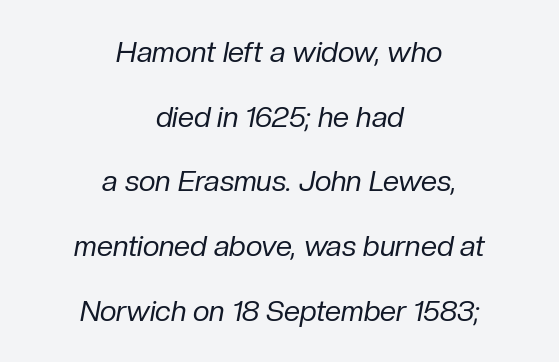
Q: Is the text bold? A: No.
Q: Is the text italic (slanted)? A: Yes, it leans right by about 10 degrees.
Q: Is the text underlined? A: No.
Q: How is the paragraph aligned? A: Centered.
Q: Is the spacing between letters normal or unusually wide? A: Normal.
Q: Is the spacing between lines tight, normal or loose? A: Loose.
Q: Width (condensed, normal, or wide)? A: Normal.
Q: Stroke contrast? A: Low.
Q: x-height? A: Medium.
Q: Monospaced? A: No.
